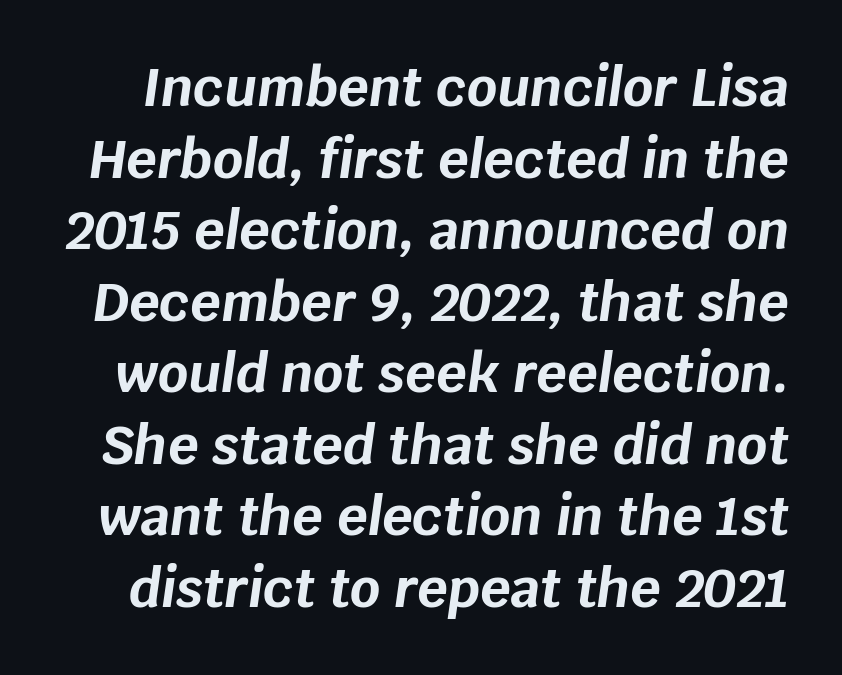
The image shows 53 px bold type, italic (leaning right); set normal line spacing (1.35x), normal letter spacing, not underlined; low stroke contrast and a large x-height.
